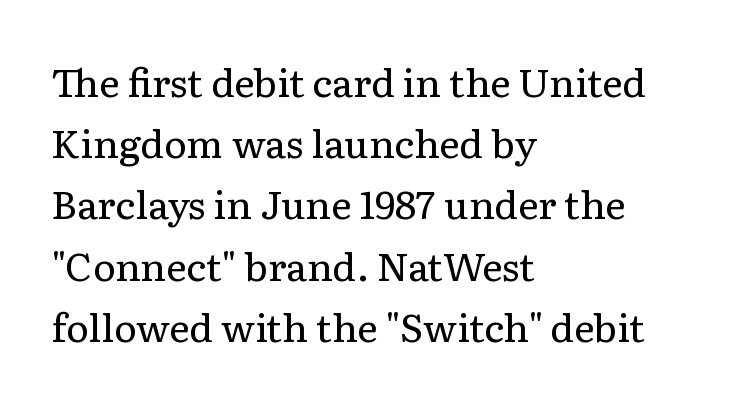
The image shows 39 px regular-weight serif type, upright; set left-aligned, normal line spacing (1.57x), normal letter spacing, not underlined; low stroke contrast and a medium x-height.
